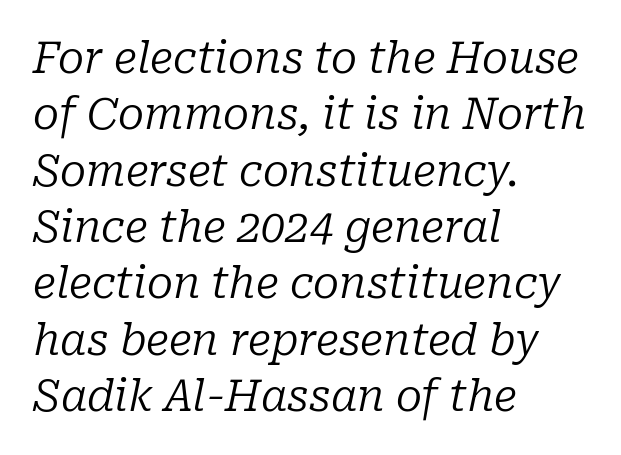
Q: Is the text bold? A: No.
Q: Is the text italic (slanted)? A: Yes, it leans right by about 10 degrees.
Q: Is the typeface a serif or a sans-serif typeface? A: Serif.
Q: Is the text underlined? A: No.
Q: How is the paragraph aligned? A: Left-aligned.
Q: Is the spacing between letters normal or unusually wide? A: Normal.
Q: Is the spacing between lines tight, normal or loose? A: Normal.
Q: Width (condensed, normal, or wide)? A: Normal.
Q: Stroke contrast? A: Low.
Q: x-height? A: Medium.
Q: Monospaced? A: No.
